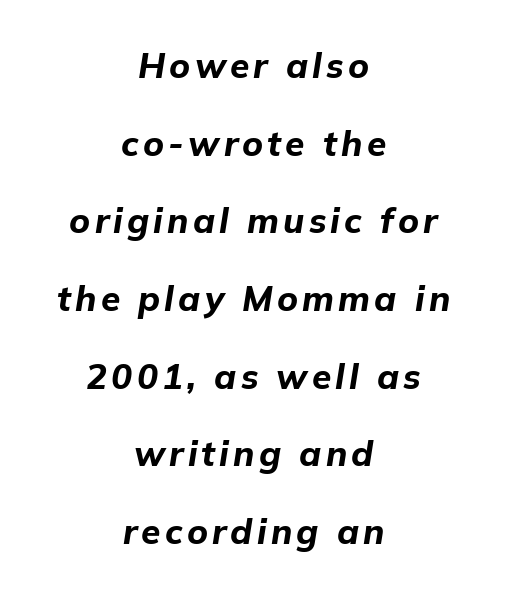
{"italic": "yes", "lean": "right", "slant_degrees": 9, "bold": "yes", "weight": "bold", "width": "normal", "stroke_contrast": "low", "x_height": "medium", "monospaced": "no", "underline": "no", "align": "center", "line_spacing": "loose", "line_spacing_ratio": 2.22, "glyph_px": 35}
